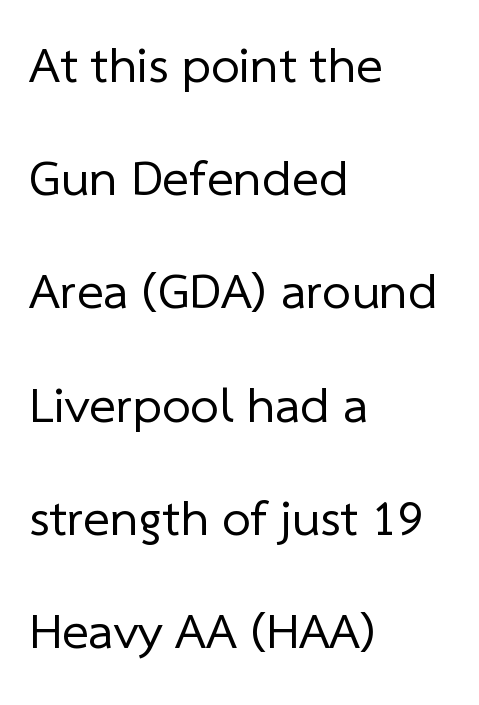
Q: Is the text bold? A: No.
Q: Is the typeface a serif or a sans-serif typeface? A: Sans-serif.
Q: Is the text underlined? A: No.
Q: How is the paragraph aligned? A: Left-aligned.
Q: Is the spacing between letters normal or unusually wide? A: Normal.
Q: Is the spacing between lines tight, normal or loose? A: Loose.
Q: Width (condensed, normal, or wide)? A: Normal.
Q: Stroke contrast? A: Low.
Q: x-height? A: Medium.
Q: Monospaced? A: No.
